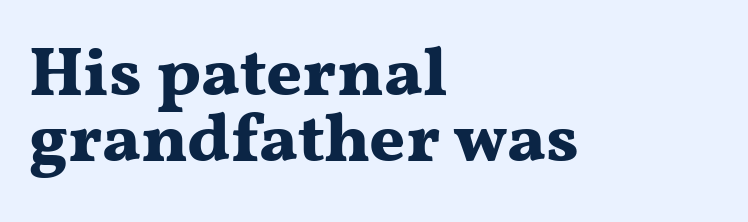
Q: Is the text bold? A: Yes.
Q: Is the text italic (slanted)? A: No, it is upright.
Q: Is the typeface a serif or a sans-serif typeface? A: Serif.
Q: Is the text underlined? A: No.
Q: How is the paragraph aligned? A: Left-aligned.
Q: Is the spacing between letters normal or unusually wide? A: Normal.
Q: Is the spacing between lines tight, normal or loose? A: Tight.
Q: Width (condensed, normal, or wide)? A: Wide.
Q: Stroke contrast? A: Medium.
Q: x-height? A: Medium.
Q: Monospaced? A: No.
